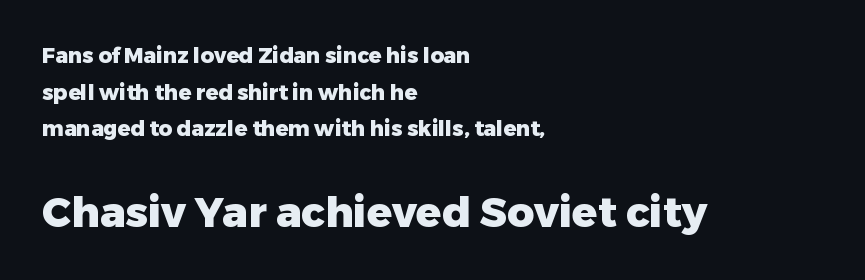
No extra tracking has been applied to these lines. Is this a fixed-width face? No — the glyphs have proportional, varying widths. Bare-footed words on every line. Strokes here are thick enough to call this a true bold. The letters stand straight up with perfectly vertical stems. Line beginnings align vertically; line endings do not.
